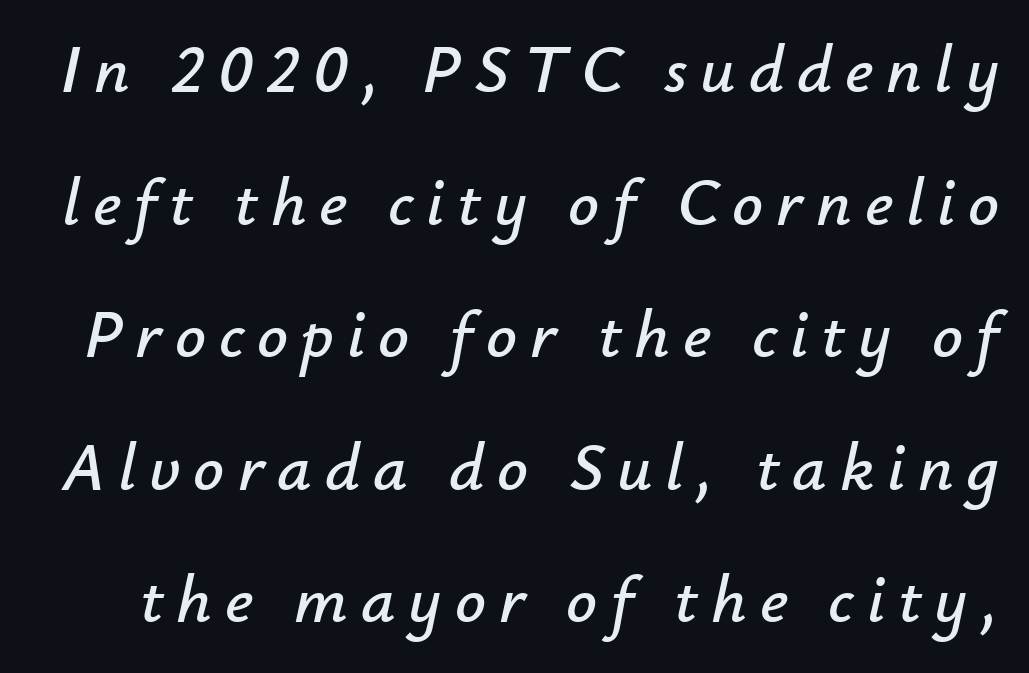
{"italic": "yes", "lean": "right", "slant_degrees": 12, "width": "normal", "stroke_contrast": "low", "x_height": "small", "monospaced": "no", "underline": "no", "line_spacing": "loose", "line_spacing_ratio": 1.95, "glyph_px": 68}
